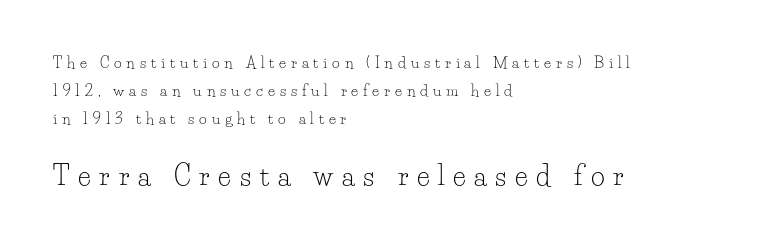
Does the copy run flush right? No — it runs flush left. There is plenty of visible air inserted between adjacent glyphs. Ascenders rise straight up at ninety degrees. A bare baseline throughout the passage.
